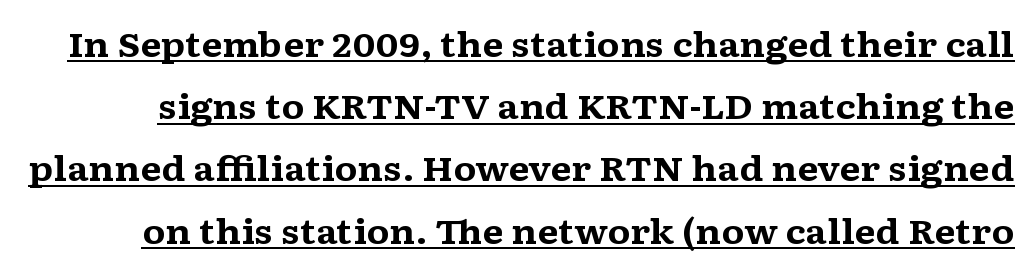
The image shows 34 px bold, wide serif type, upright; set line spacing 1.83x, normal letter spacing, underlined; medium stroke contrast and a medium x-height.
